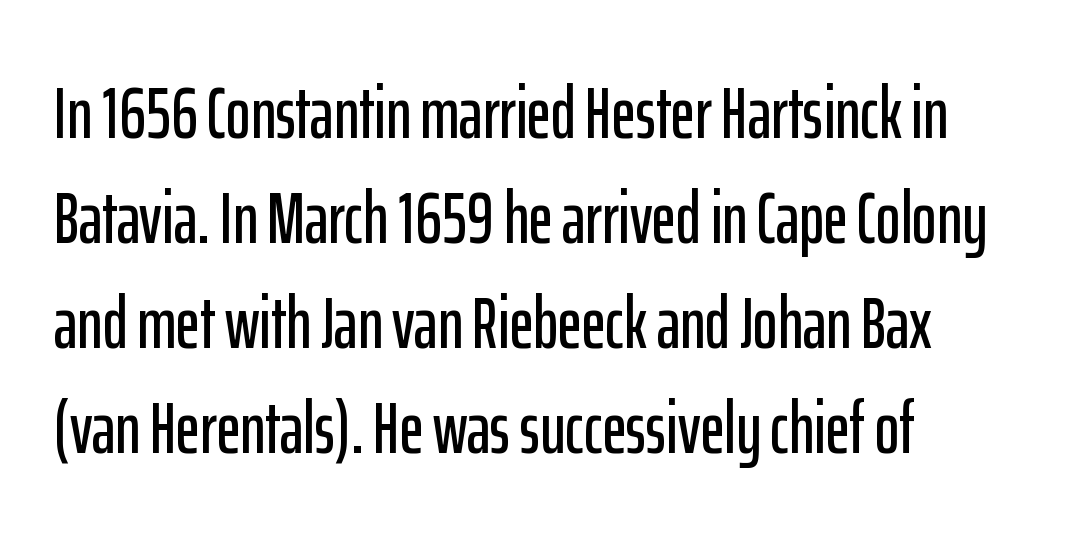
{"serif": "no", "italic": "no", "width": "condensed", "stroke_contrast": "low", "x_height": "medium", "monospaced": "no", "underline": "no", "align": "left", "line_spacing": "normal", "line_spacing_ratio": 1.42, "letter_spacing": "normal", "letter_spacing_em": 0.0, "glyph_px": 74}
